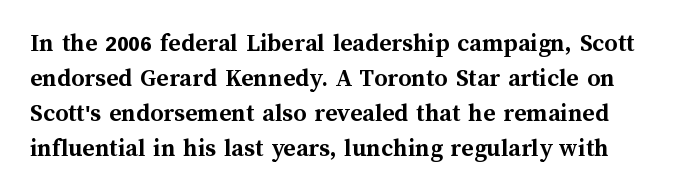
{"italic": "no", "bold": "yes", "underline": "no", "line_spacing": "normal", "line_spacing_ratio": 1.34, "letter_spacing": "normal", "letter_spacing_em": 0.0, "glyph_px": 26}
